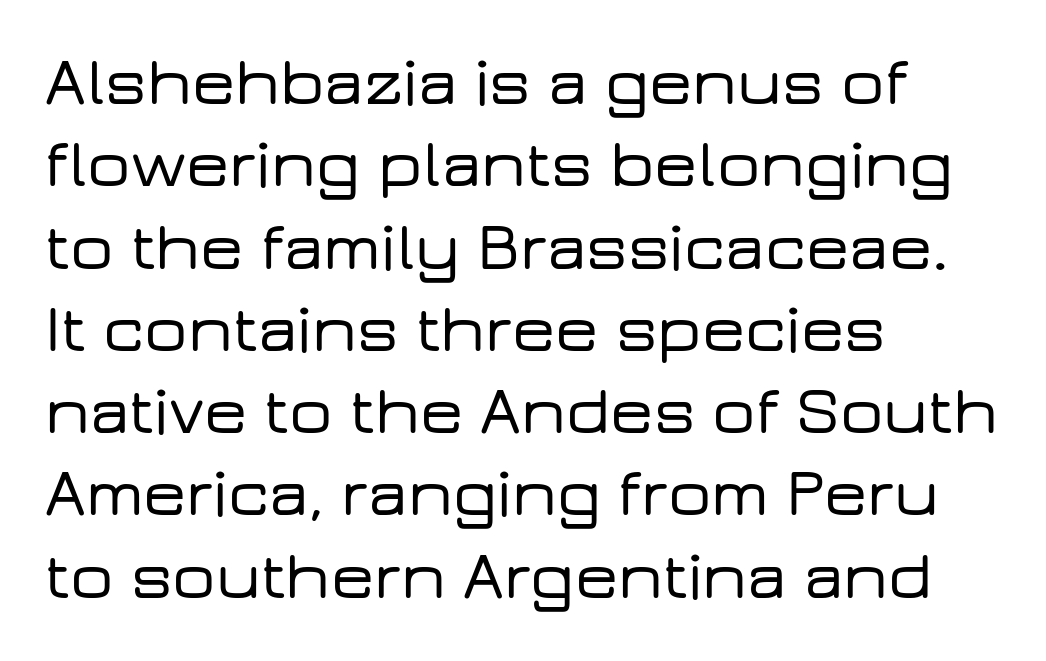
{"serif": "no", "italic": "no", "width": "wide", "stroke_contrast": "low", "x_height": "medium", "monospaced": "no", "underline": "no", "align": "left", "line_spacing_ratio": 1.21, "letter_spacing": "normal", "letter_spacing_em": 0.0, "glyph_px": 68}
